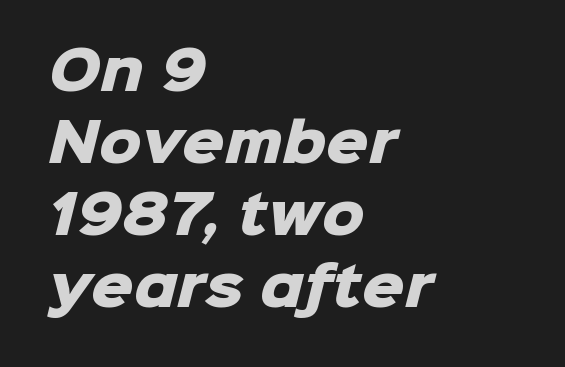
{"serif": "no", "bold": "yes", "weight": "heavy", "width": "normal", "stroke_contrast": "low", "x_height": "medium", "monospaced": "no", "underline": "no", "align": "left", "line_spacing": "normal", "line_spacing_ratio": 1.36, "letter_spacing": "normal", "letter_spacing_em": 0.0, "glyph_px": 53}
